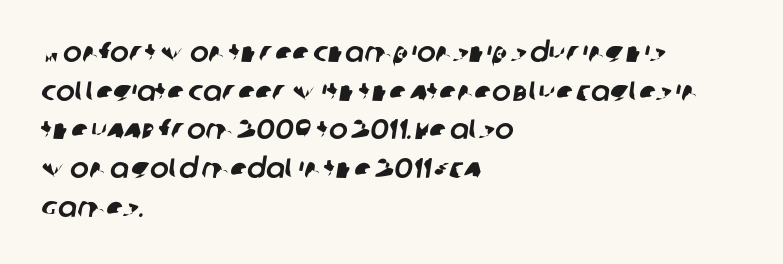
The image shows 28 px sans-serif type; set left-aligned, normal line spacing (1.38x), normal letter spacing, not underlined; low stroke contrast and a large x-height.
